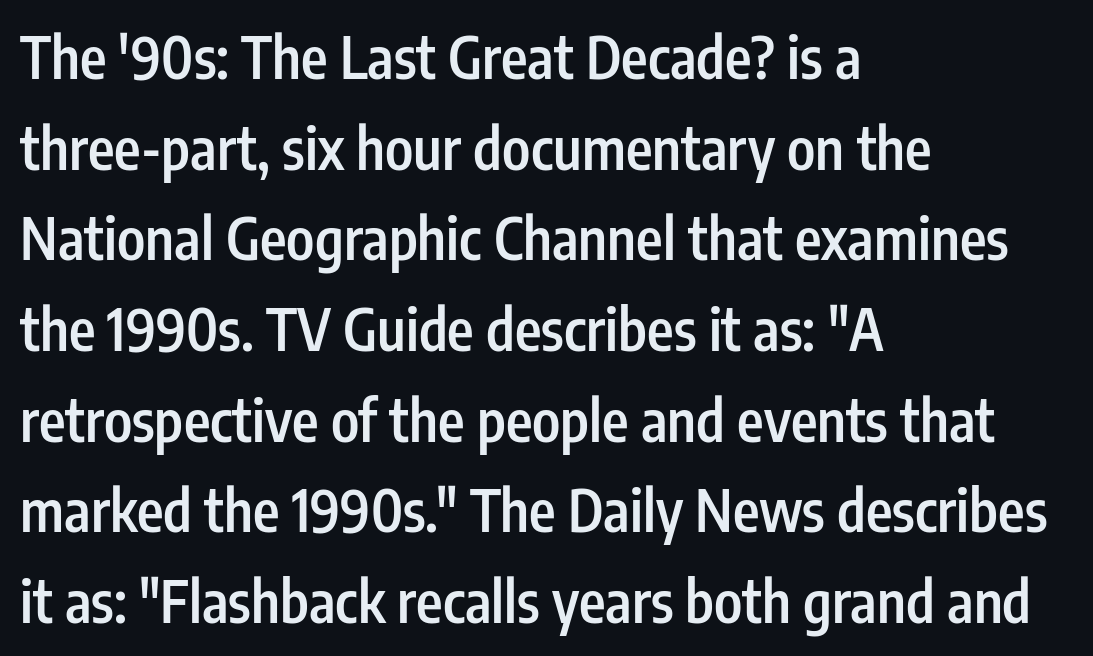
Baseline-to-baseline distance is the conventional proportion of letter height. The paragraph shown leans on its left margin. Posture: vertical. The type is set solid horizontally, with unmodified tracking. Font category for this specimen: sans-serif.
